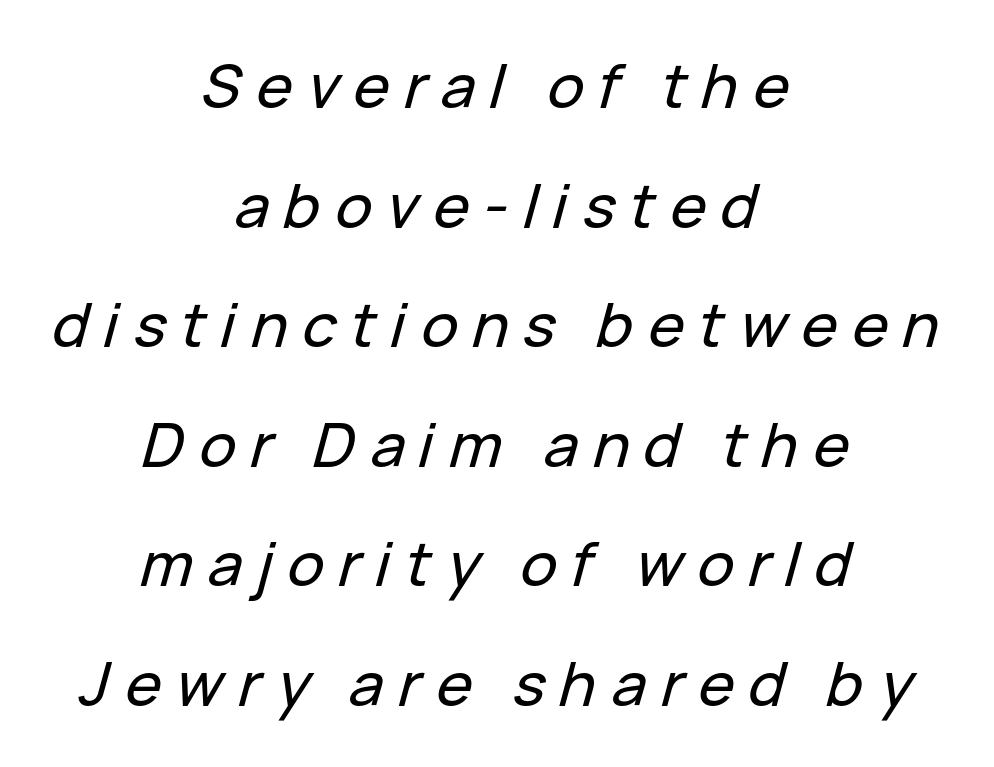
{"italic": "yes", "lean": "right", "slant_degrees": 15, "width": "normal", "stroke_contrast": "low", "x_height": "medium", "monospaced": "no", "underline": "no", "align": "center", "line_spacing": "loose", "line_spacing_ratio": 1.96, "letter_spacing": "wide", "letter_spacing_em": 0.24, "glyph_px": 61}
